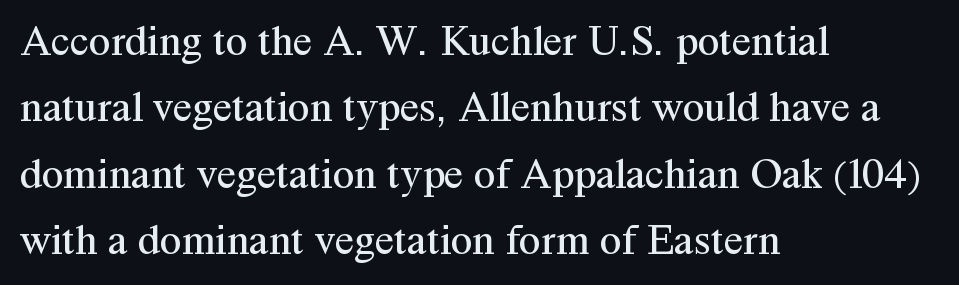
Are there feet on the stems? There are — it's a serif. Nothing unusual about the tracking: characters are spaced as the font intends. A typesetter would call this proportional, since set widths differ per character. The specimen omits any rule beneath the text block's lines. The lettering holds an erect, upright posture throughout.
